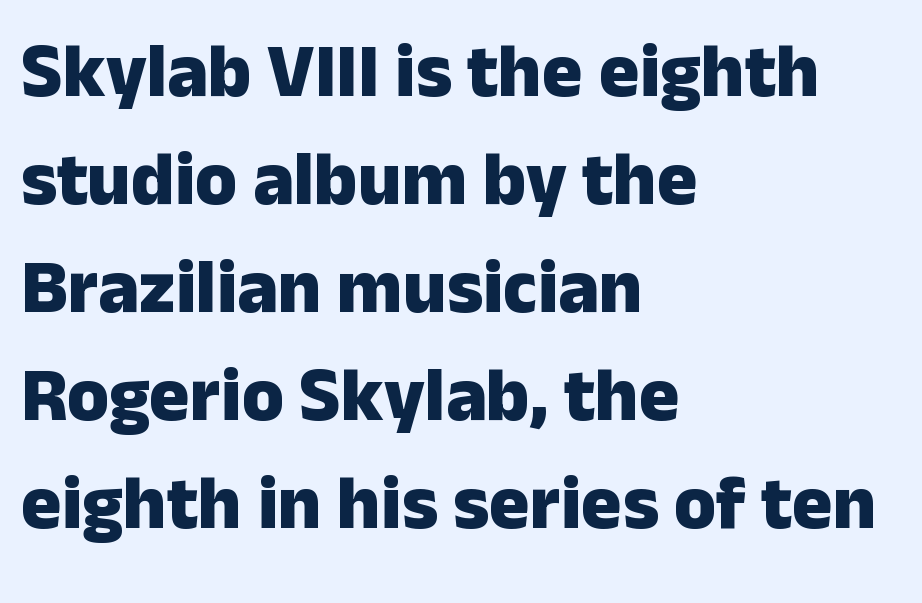
Interline gaps are of average width in this sample. Every row of glyphs begins at an identical x-position on the left. Proportional: the letters do not fall into vertical columns. No word sits above an underline. Compared with an ordinary text face, these strokes are far heavier — a full bold. Serifs: no, the terminals of the letterforms are clean.
